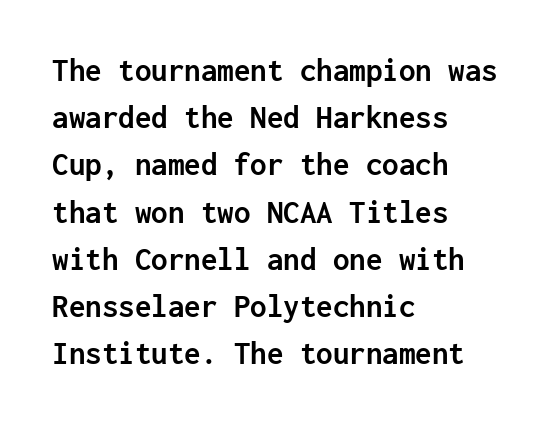
{"serif": "no", "italic": "no", "bold": "yes", "weight": "semibold", "width": "normal", "stroke_contrast": "low", "x_height": "medium", "monospaced": "yes", "underline": "no", "align": "left", "line_spacing": "normal", "line_spacing_ratio": 1.43, "letter_spacing": "normal", "letter_spacing_em": 0.0, "glyph_px": 33}
